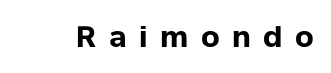
Someone cranked the tracking dial way up on this one. No italicization has been applied; the sample stays upright. The rendering uses natural spacing where letterforms have individual widths. Serif or sans? Sans — the stroke terminals are bare.
